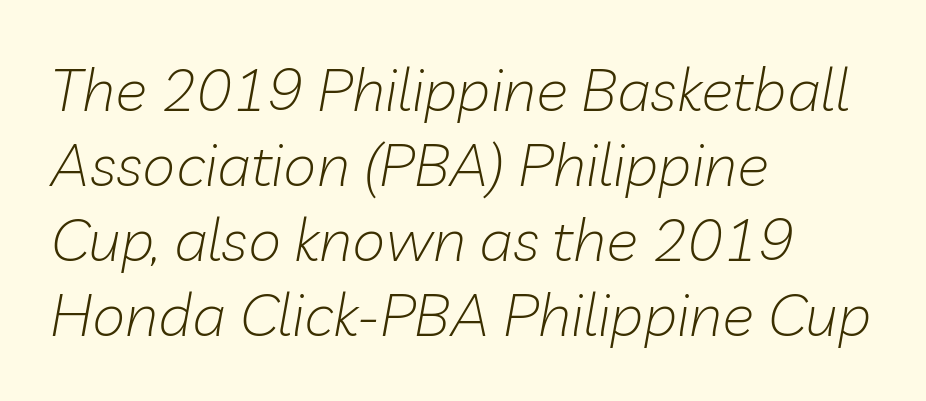
The image shows 60 px light type, italic (leaning right); set left-aligned, normal line spacing (1.25x), normal letter spacing, not underlined; low stroke contrast and a medium x-height.
